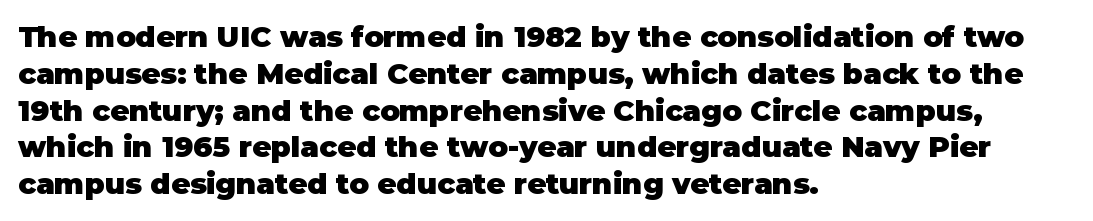
Q: Is the text bold? A: Yes.
Q: Is the text italic (slanted)? A: No, it is upright.
Q: Is the typeface a serif or a sans-serif typeface? A: Sans-serif.
Q: Is the text underlined? A: No.
Q: How is the paragraph aligned? A: Left-aligned.
Q: Is the spacing between letters normal or unusually wide? A: Normal.
Q: Is the spacing between lines tight, normal or loose? A: Normal.
Q: Width (condensed, normal, or wide)? A: Normal.
Q: Stroke contrast? A: Low.
Q: x-height? A: Large.
Q: Monospaced? A: No.
